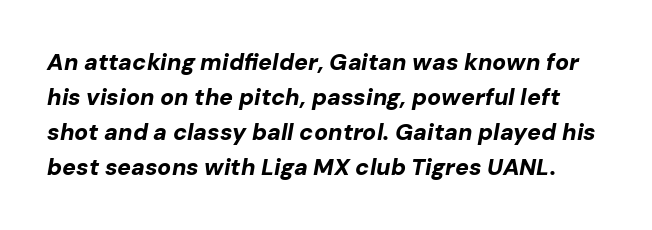
The image shows 23 px bold type, italic (leaning right); set normal line spacing (1.52x), normal letter spacing, not underlined.
